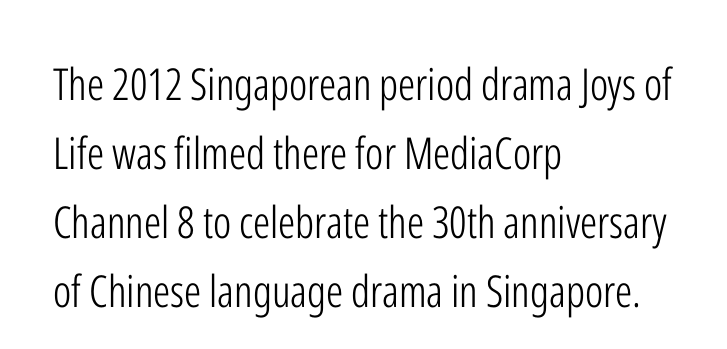
{"serif": "no", "italic": "no", "bold": "no", "weight": "light", "width": "condensed", "stroke_contrast": "low", "x_height": "medium", "monospaced": "no", "underline": "no", "align": "left", "line_spacing": "normal", "line_spacing_ratio": 1.57, "letter_spacing": "normal", "letter_spacing_em": 0.0, "glyph_px": 44}
